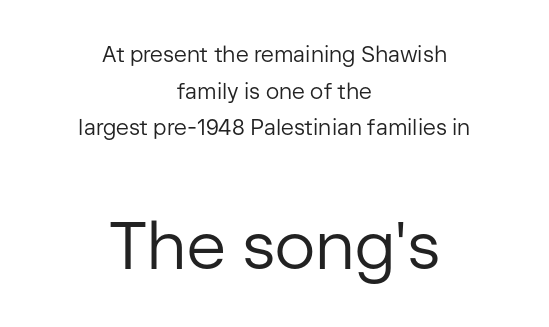
{"serif": "no", "italic": "no", "bold": "no", "weight": "regular", "width": "normal", "stroke_contrast": "low", "x_height": "medium", "monospaced": "no", "underline": "no", "align": "center", "line_spacing": "normal", "line_spacing_ratio": 1.67, "letter_spacing": "normal", "letter_spacing_em": 0.0, "larger_block": "second", "size_ratio": 3.05, "glyph_px": 67}
